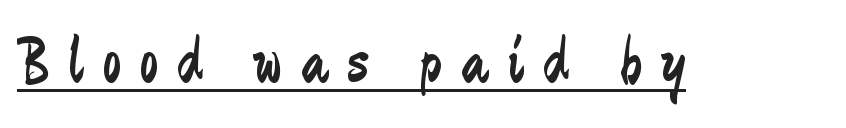
The gaps between neighbouring characters are conspicuously large. The text was rendered using a sans face with plain stroke endings. No heavy texture on the line: the type isn't bold.
